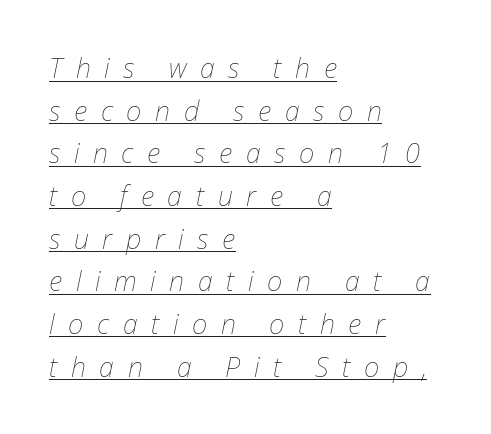
Q: Is the text bold? A: No.
Q: Is the text italic (slanted)? A: Yes, it leans right by about 12 degrees.
Q: Is the text underlined? A: Yes.
Q: How is the paragraph aligned? A: Left-aligned.
Q: Is the spacing between letters normal or unusually wide? A: Unusually wide.
Q: Is the spacing between lines tight, normal or loose? A: Normal.
